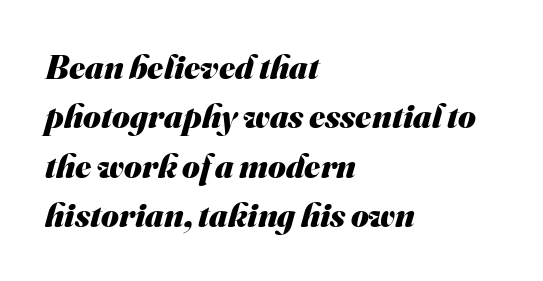
The image shows 34 px heavy sans-serif type; set left-aligned, normal line spacing (1.45x), normal letter spacing, not underlined; medium stroke contrast and a small x-height.
